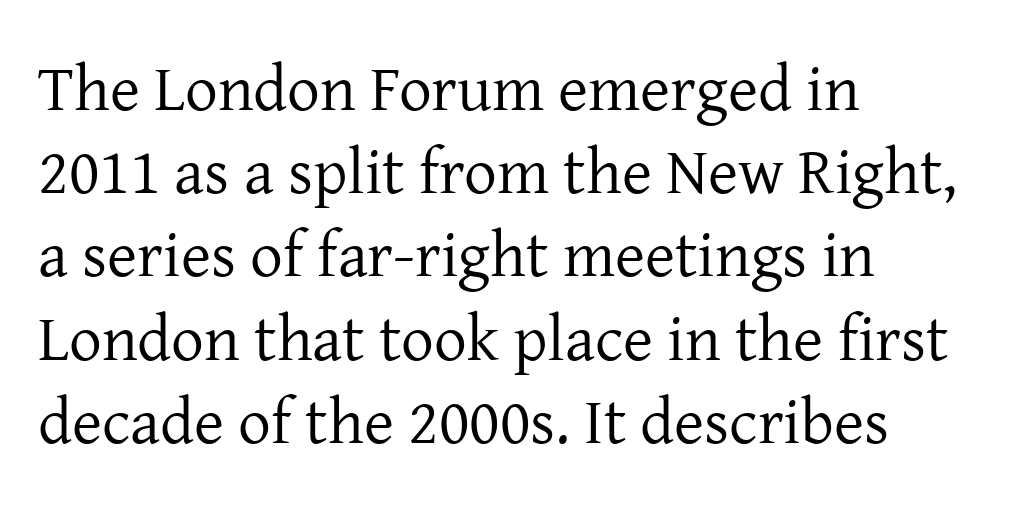
{"serif": "yes", "italic": "no", "bold": "no", "weight": "regular", "width": "normal", "stroke_contrast": "low", "x_height": "medium", "monospaced": "no", "underline": "no", "align": "left", "line_spacing": "normal", "line_spacing_ratio": 1.28, "letter_spacing": "normal", "letter_spacing_em": 0.0, "glyph_px": 65}
